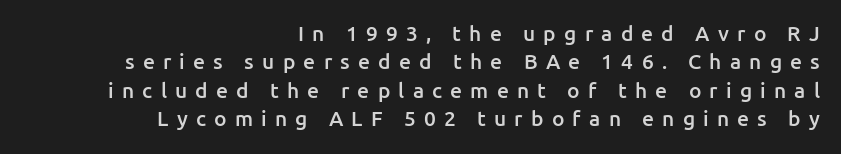
{"italic": "no", "bold": "semi", "underline": "no", "align": "right", "line_spacing": "normal", "line_spacing_ratio": 1.35, "letter_spacing": "wide", "letter_spacing_em": 0.39, "glyph_px": 21}
